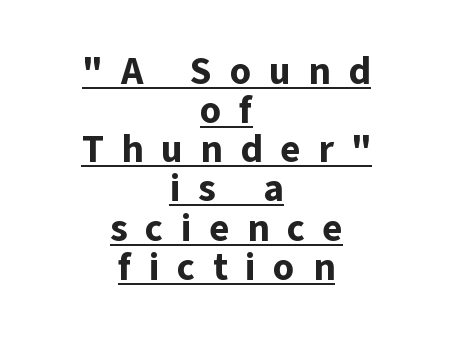
{"serif": "no", "italic": "no", "bold": "yes", "weight": "bold", "width": "normal", "stroke_contrast": "low", "x_height": "medium", "monospaced": "no", "underline": "yes", "align": "center", "line_spacing": "tight", "line_spacing_ratio": 1.03, "letter_spacing": "wide", "letter_spacing_em": 0.46, "glyph_px": 38}
